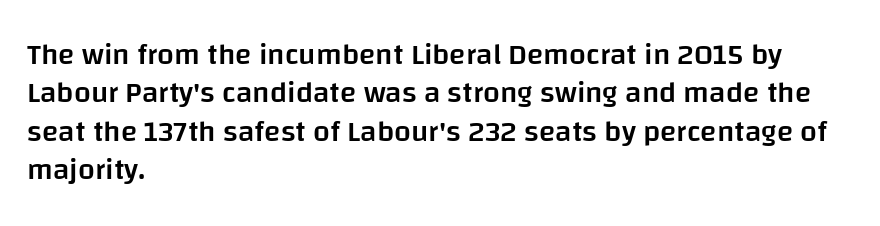
The image shows 30 px semibold sans-serif type, upright; set left-aligned, normal line spacing (1.28x), normal letter spacing, not underlined; low stroke contrast and a large x-height.
